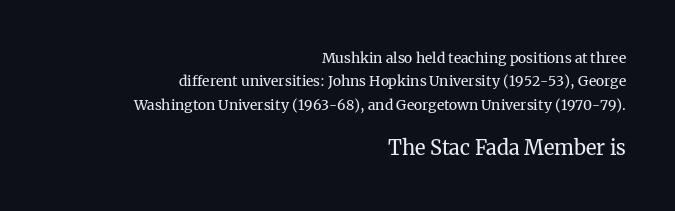
The image shows 20 px text type, upright; set right-aligned, normal line spacing (1.67x), normal letter spacing, not underlined; the second (bottom) block is 1.43x larger.
